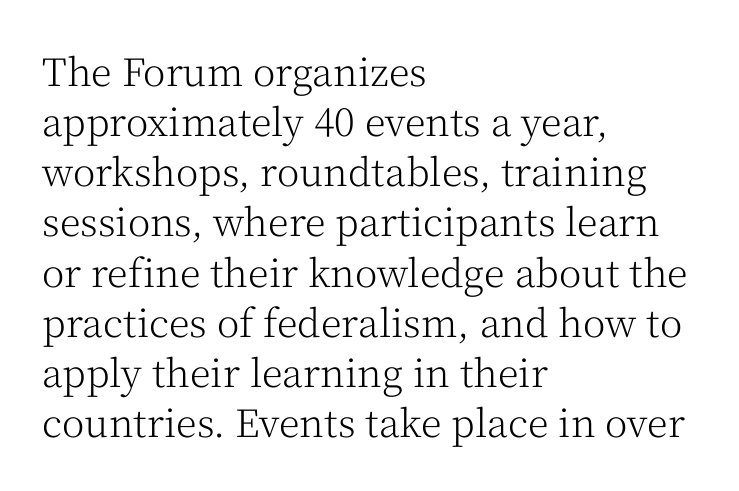
Q: Is the text bold? A: No.
Q: Is the text italic (slanted)? A: No, it is upright.
Q: Is the typeface a serif or a sans-serif typeface? A: Serif.
Q: Is the text underlined? A: No.
Q: How is the paragraph aligned? A: Left-aligned.
Q: Is the spacing between letters normal or unusually wide? A: Normal.
Q: Is the spacing between lines tight, normal or loose? A: Normal.
Q: Width (condensed, normal, or wide)? A: Normal.
Q: Stroke contrast? A: Medium.
Q: x-height? A: Medium.
Q: Monospaced? A: No.
